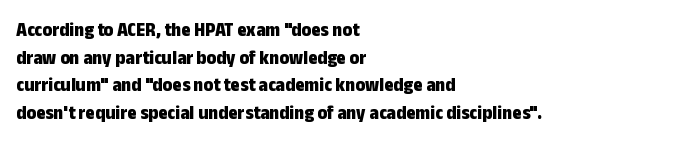
The image shows 20 px bold type, upright; set left-aligned, normal line spacing (1.38x), normal letter spacing, not underlined.
